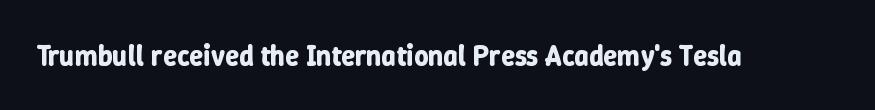
Q: Is the text bold? A: Yes.
Q: Is the text italic (slanted)? A: No, it is upright.
Q: Is the text underlined? A: No.
Q: Is the spacing between letters normal or unusually wide? A: Normal.
Q: Width (condensed, normal, or wide)? A: Normal.
Q: Stroke contrast? A: Low.
Q: x-height? A: Medium.
Q: Monospaced? A: No.
